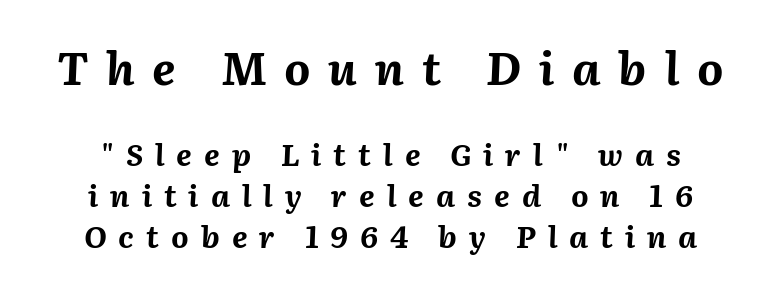
The rendering applies a slant to the glyphs. Caption: multi-line text, centered on the measure. If you measured baseline to baseline, you'd find a middling distance. Here the glyphs are tracked loosely, breaking word shapes into spaced letters.
